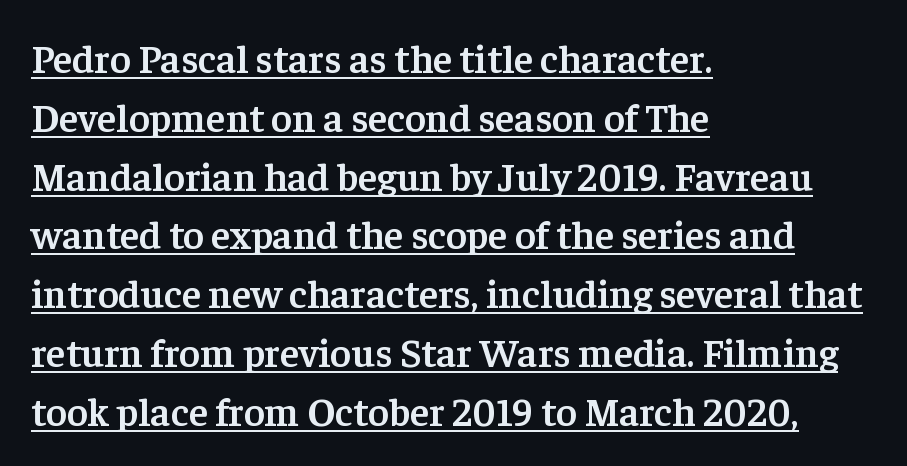
{"serif": "yes", "italic": "no", "bold": "semi", "weight": "semibold", "width": "normal", "stroke_contrast": "low", "x_height": "medium", "monospaced": "no", "underline": "yes", "align": "left", "line_spacing": "normal", "line_spacing_ratio": 1.47, "letter_spacing": "normal", "letter_spacing_em": 0.0, "glyph_px": 40}
